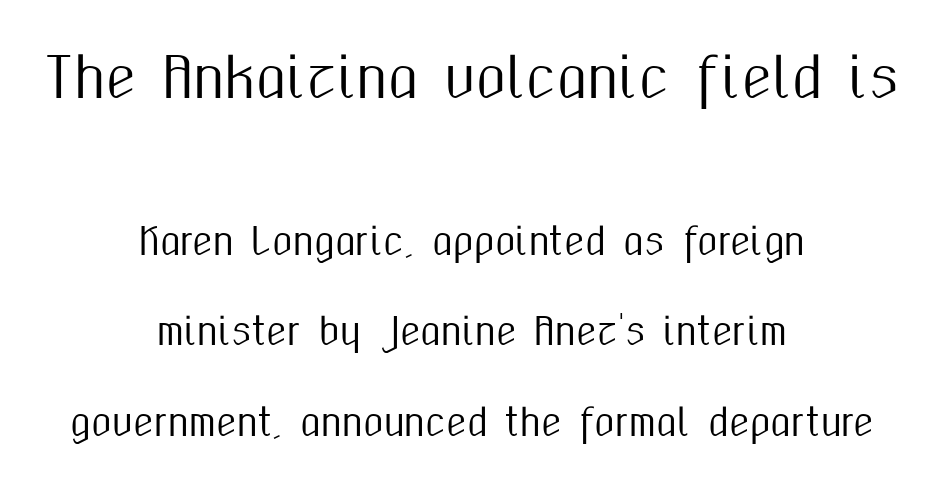
Q: Is the text italic (slanted)? A: No, it is upright.
Q: Is the typeface a serif or a sans-serif typeface? A: Sans-serif.
Q: Is the text underlined? A: No.
Q: How is the paragraph aligned? A: Centered.
Q: Is the spacing between letters normal or unusually wide? A: Normal.
Q: Is the spacing between lines tight, normal or loose? A: Loose.
Q: Which block of text is set in a larger size, the first (top) or the second (bottom)? A: The first (top) one.
Q: Width (condensed, normal, or wide)? A: Condensed.
Q: Stroke contrast? A: Medium.
Q: x-height? A: Medium.
Q: Monospaced? A: No.
